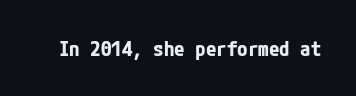
The letterforms sit shoulder to shoulder at normal distance. These lines were composed using upright roman letters. Check the space under the baseline: it is left empty. The sample has been set heavy, in full bold.
